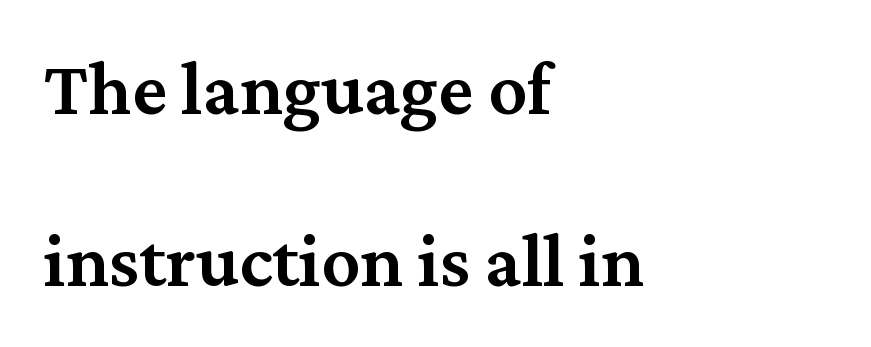
The rendering shows small feet on the letterforms — a serif design. In CSS terms this would be text-align: left. A typesetter would mark this as roman, not italic. The line-height multiplier appears high, well above default. Descender tails drop into unmarked territory.
